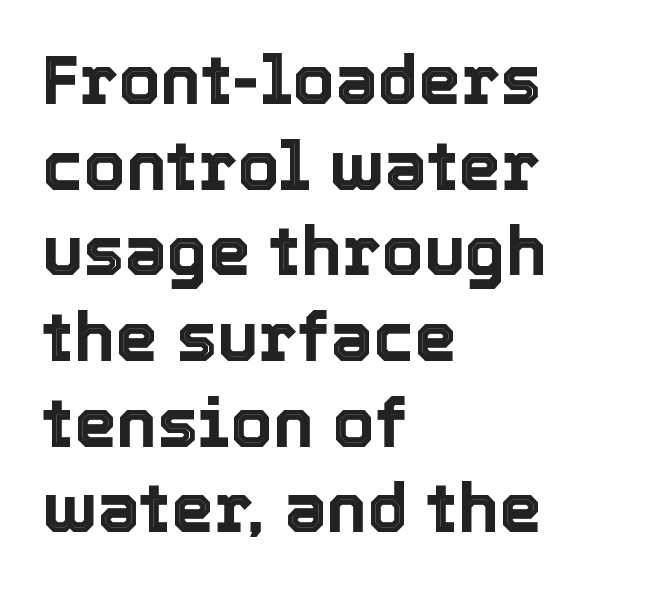
Q: Is the text italic (slanted)? A: No, it is upright.
Q: Is the text underlined? A: No.
Q: How is the paragraph aligned? A: Left-aligned.
Q: Is the spacing between letters normal or unusually wide? A: Normal.
Q: Is the spacing between lines tight, normal or loose? A: Normal.
Q: Width (condensed, normal, or wide)? A: Normal.
Q: x-height? A: Medium.
Q: Monospaced? A: No.
